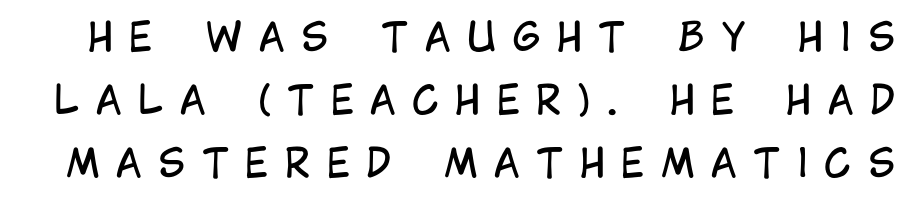
{"serif": "no", "italic": "no", "bold": "no", "weight": "regular", "width": "condensed", "stroke_contrast": "low", "x_height": "large", "monospaced": "no", "underline": "no", "line_spacing": "normal", "line_spacing_ratio": 1.62, "letter_spacing": "wide", "letter_spacing_em": 0.42, "glyph_px": 39}
